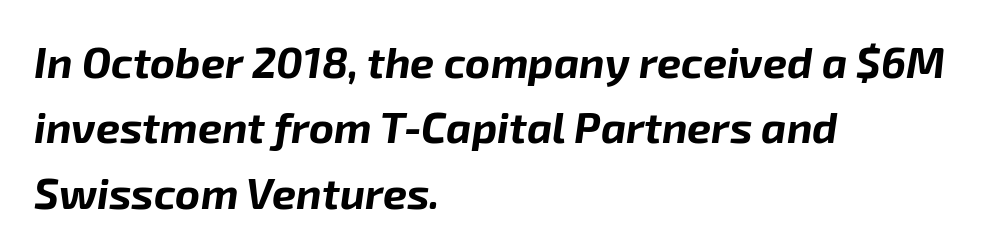
{"italic": "yes", "lean": "right", "slant_degrees": 8, "bold": "yes", "weight": "bold", "width": "normal", "stroke_contrast": "low", "x_height": "medium", "monospaced": "no", "underline": "no", "align": "left", "line_spacing": "normal", "line_spacing_ratio": 1.52, "letter_spacing": "normal", "letter_spacing_em": 0.0, "glyph_px": 43}
